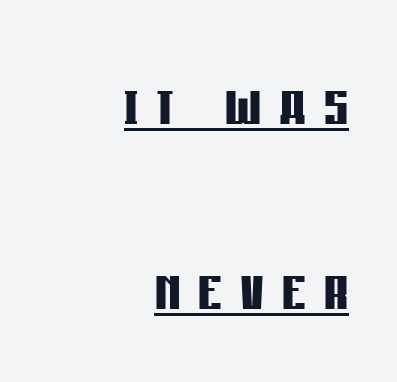
The image shows 75 px semibold, condensed sans-serif type, upright; set right-aligned, loose line spacing (2.47x), unusually wide letter spacing (+0.24 em), underlined; low stroke contrast and a large x-height.
